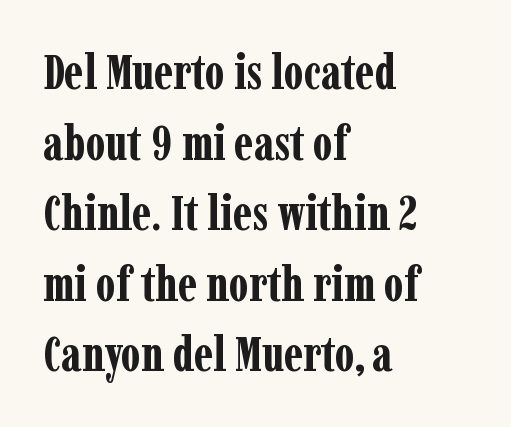
The letterforms sit shoulder to shoulder at normal distance. Glance below the letters and you will spot only blank space. The font is running at its bold setting. If you measured baseline to baseline, you'd find a middling distance.
